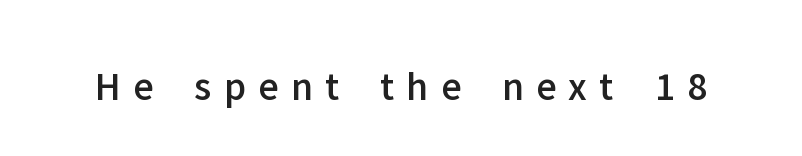
The image shows 41 px sans-serif type, upright; set unusually wide letter spacing (+0.3 em), not underlined; low stroke contrast and a medium x-height.
